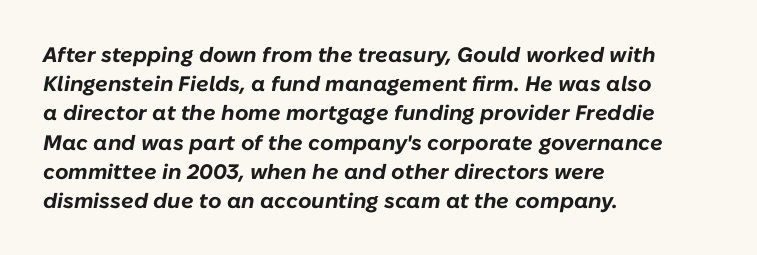
{"italic": "yes", "lean": "right", "slant_degrees": 10, "bold": "yes", "underline": "no", "align": "left", "line_spacing": "normal", "line_spacing_ratio": 1.39, "letter_spacing": "normal", "letter_spacing_em": 0.0, "glyph_px": 21}
